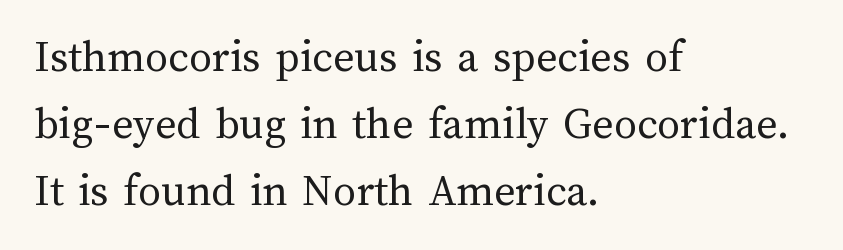
{"italic": "no", "bold": "no", "weight": "regular", "width": "normal", "stroke_contrast": "medium", "x_height": "medium", "monospaced": "no", "underline": "no", "align": "left", "line_spacing": "normal", "line_spacing_ratio": 1.46, "letter_spacing": "normal", "letter_spacing_em": 0.0, "glyph_px": 46}
